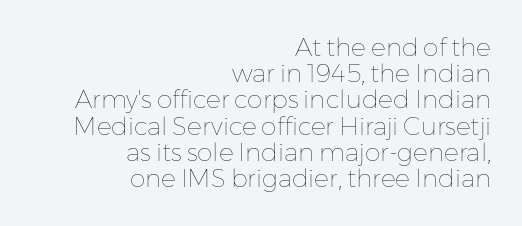
{"italic": "no", "bold": "no", "underline": "no", "align": "right", "line_spacing": "tight", "line_spacing_ratio": 1.05, "letter_spacing": "normal", "letter_spacing_em": 0.0, "glyph_px": 25}
